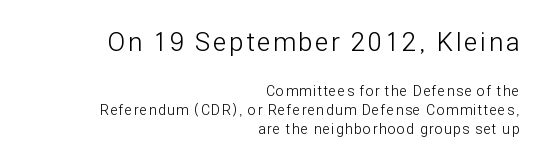
Q: Is the text bold? A: No.
Q: Is the text italic (slanted)? A: No, it is upright.
Q: Is the text underlined? A: No.
Q: How is the paragraph aligned? A: Right-aligned.
Q: Is the spacing between lines tight, normal or loose? A: Normal.
Q: Which block of text is set in a larger size, the first (top) or the second (bottom)? A: The first (top) one.
